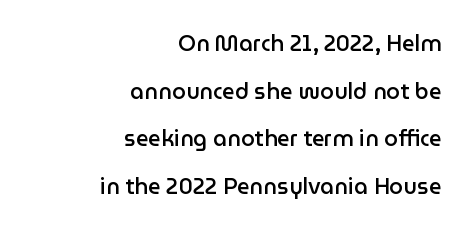
The image shows 22 px text type, upright; set right-aligned, loose line spacing (2.16x), normal letter spacing, not underlined.
